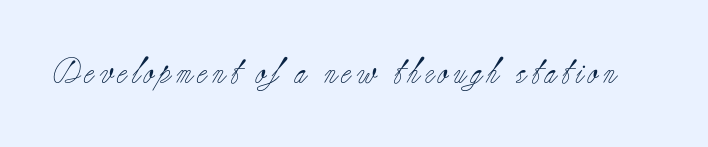
{"bold": "no", "underline": "no", "glyph_px": 26}
